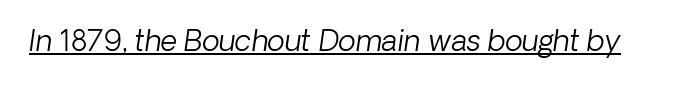
{"serif": "no", "bold": "no", "weight": "light", "width": "normal", "stroke_contrast": "low", "x_height": "medium", "monospaced": "no", "underline": "yes", "letter_spacing": "normal", "letter_spacing_em": 0.0, "glyph_px": 29}
